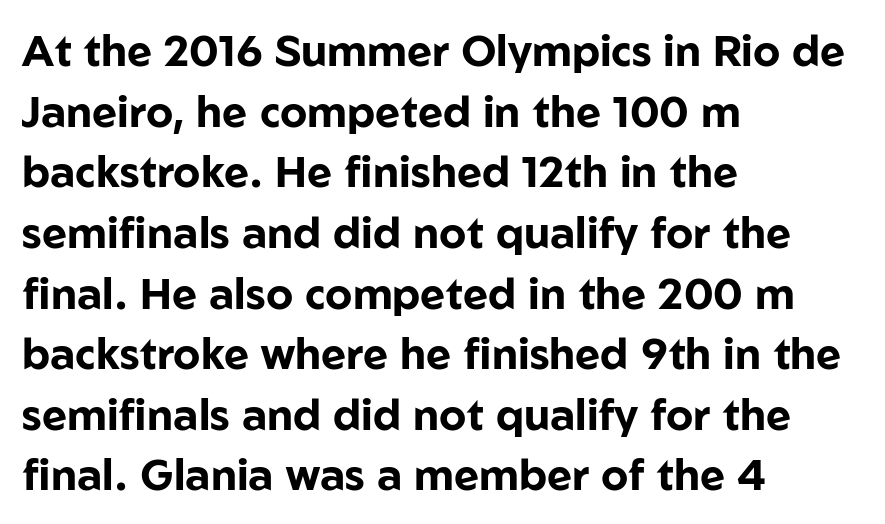
Has an underline been added? It has not. No extra tracking has been applied to these lines. In terms of leading, this rendering sits right in the middle. Examine the stroke ends and you'll find no serifs. Left-aligned paragraph, ragged on the right.
